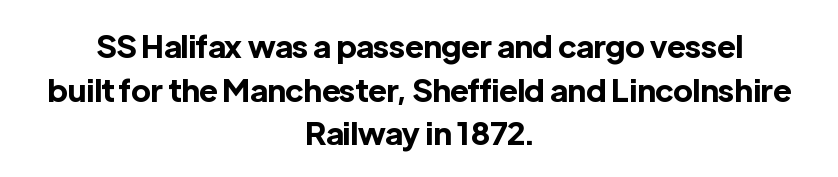
Letterform terminals end flat and unadorned throughout the passage. Each row of text sits above clean, open space. The paragraph shown floats in the horizontal middle. Quick note: not italic, upright.
